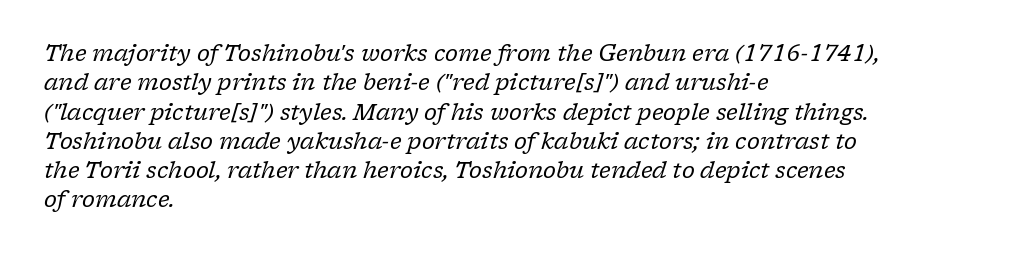
A typesetter would call this zero additional tracking. Glance below the letters and you will spot only blank space. No heavy texture on the line: the type isn't bold. Horizontal alignment here is leftward, the default for most running prose.
